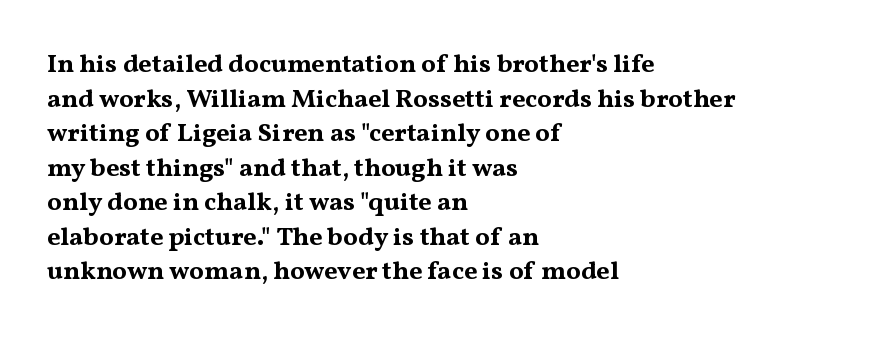
{"italic": "no", "bold": "yes", "underline": "no", "align": "left", "line_spacing": "normal", "line_spacing_ratio": 1.33, "letter_spacing": "normal", "letter_spacing_em": 0.0, "glyph_px": 26}
